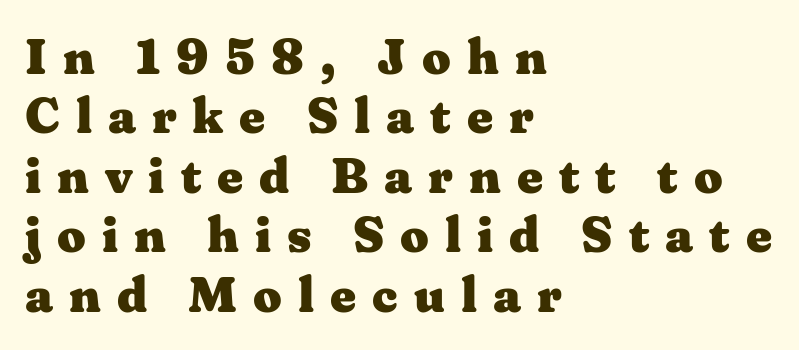
Q: Is the text bold? A: Yes.
Q: Is the text italic (slanted)? A: No, it is upright.
Q: Is the typeface a serif or a sans-serif typeface? A: Serif.
Q: Is the text underlined? A: No.
Q: How is the paragraph aligned? A: Left-aligned.
Q: Is the spacing between letters normal or unusually wide? A: Unusually wide.
Q: Width (condensed, normal, or wide)? A: Wide.
Q: Stroke contrast? A: Medium.
Q: x-height? A: Medium.
Q: Monospaced? A: No.
